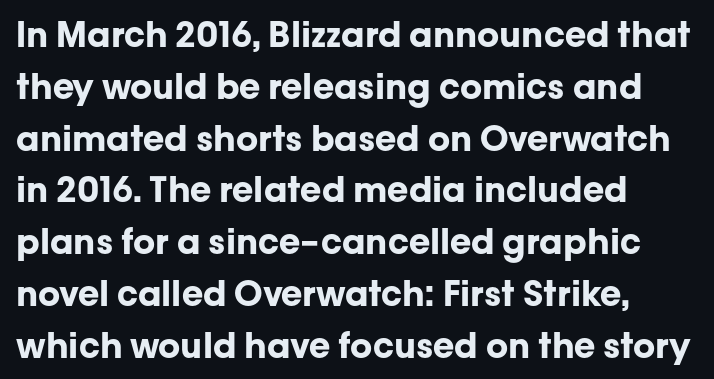
{"serif": "no", "italic": "no", "bold": "yes", "weight": "bold", "width": "normal", "stroke_contrast": "low", "x_height": "medium", "monospaced": "no", "underline": "no", "align": "left", "line_spacing": "normal", "line_spacing_ratio": 1.48, "letter_spacing": "normal", "letter_spacing_em": 0.0, "glyph_px": 35}
